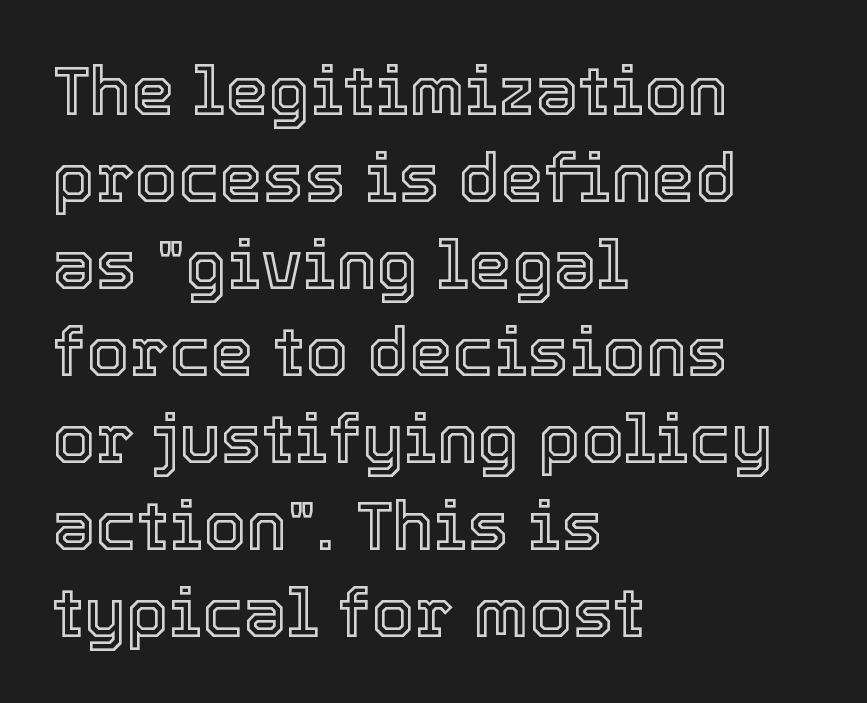
Nobody touched the tracking dial on this one. Looks like regular typesetting: each glyph gets only the width it needs. This sample is left-justified, so line endings fall wherever the words run out. The space directly below the letters is spotless. Students, observe: this is what conventionally led text looks like. This is roman type, the default non-slanted kind.
